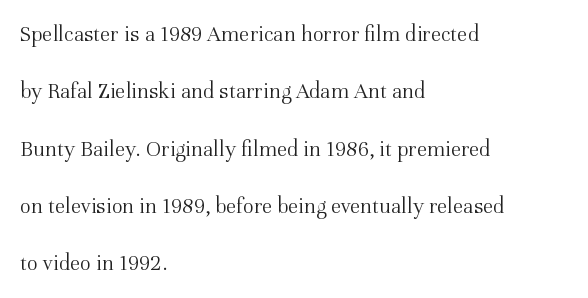
Unbolded letterforms with no extra heft. Rule under the text: the space is simply empty. The passage shown has conventional tracking throughout. Caption: multi-line text, flush left, ragged right. This is the regular roman posture of the typeface. The rendering uses a large line-height, opening up the rows.
